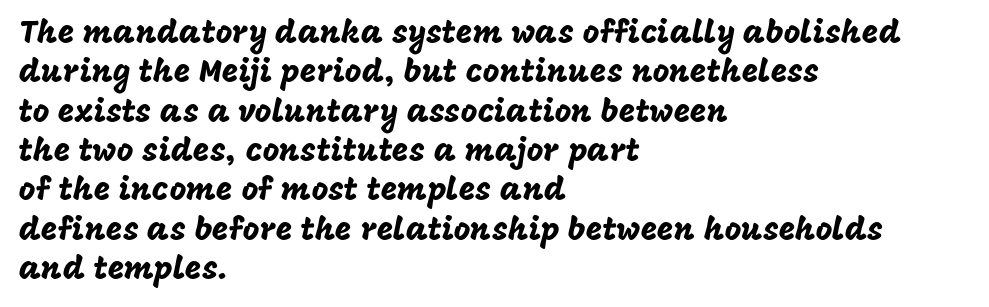
Character widths vary here, with narrow letters taking less room than wide ones. Classification — sans serif. The ragged edge is on the right, which tells us the setting is flush left. Honestly, there is no underline to notice here at all. Look at the tracking — it's just the regular setting, nothing added.
